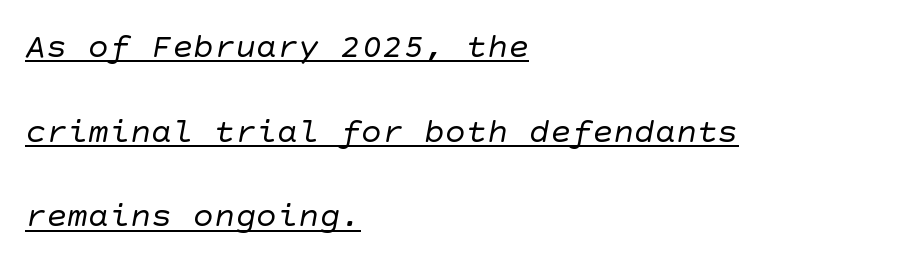
Q: Is the text bold? A: No.
Q: Is the typeface a serif or a sans-serif typeface? A: Sans-serif.
Q: Is the text underlined? A: Yes.
Q: How is the paragraph aligned? A: Left-aligned.
Q: Is the spacing between letters normal or unusually wide? A: Normal.
Q: Is the spacing between lines tight, normal or loose? A: Loose.
Q: Width (condensed, normal, or wide)? A: Normal.
Q: Stroke contrast? A: Low.
Q: x-height? A: Large.
